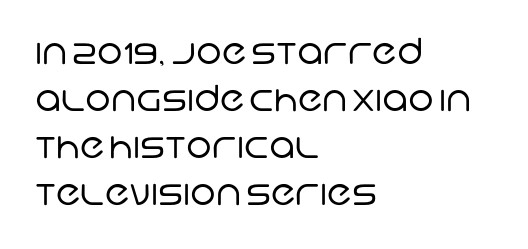
{"serif": "no", "bold": "no", "weight": "regular", "width": "normal", "stroke_contrast": "low", "x_height": "large", "monospaced": "no", "underline": "no", "align": "left", "line_spacing": "normal", "line_spacing_ratio": 1.31, "letter_spacing": "normal", "letter_spacing_em": 0.0, "glyph_px": 36}
